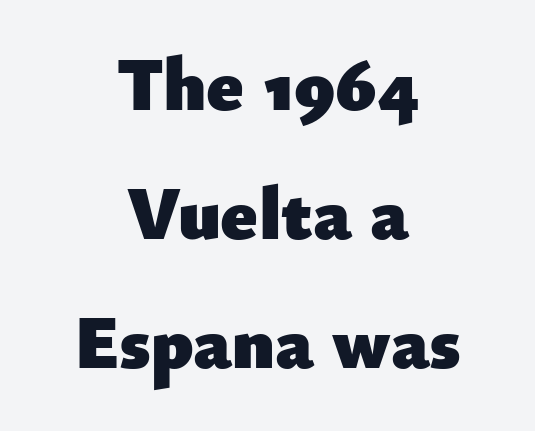
{"serif": "no", "italic": "no", "bold": "yes", "weight": "heavy", "width": "normal", "stroke_contrast": "low", "x_height": "small", "monospaced": "no", "underline": "no", "align": "center", "line_spacing_ratio": 1.72, "letter_spacing": "normal", "letter_spacing_em": 0.0, "glyph_px": 75}
